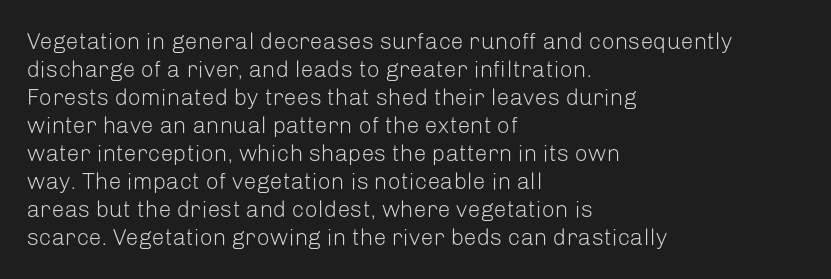
The image shows 23 px text type, upright; set left-aligned, line spacing 1.22x, normal letter spacing, not underlined.
